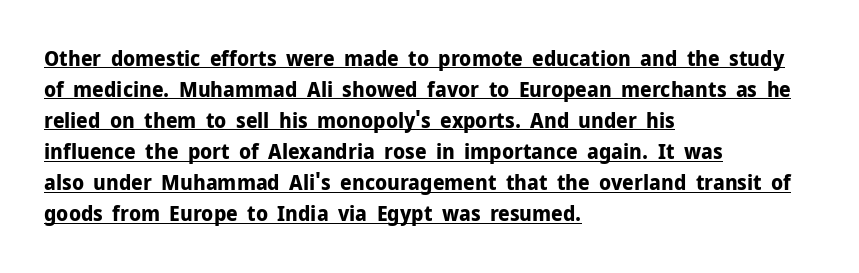
The image shows 21 px bold type, upright; set left-aligned, normal line spacing (1.48x), normal letter spacing, underlined.
